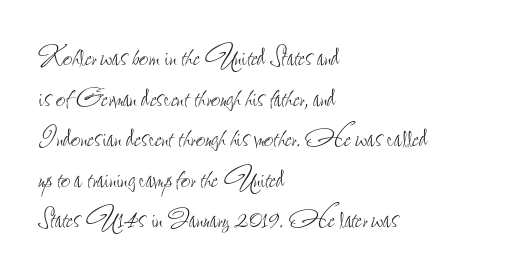
Q: Is the text bold? A: No.
Q: Is the text italic (slanted)? A: Yes.
Q: Is the text underlined? A: No.
Q: How is the paragraph aligned? A: Left-aligned.
Q: Is the spacing between letters normal or unusually wide? A: Normal.
Q: Width (condensed, normal, or wide)? A: Condensed.
Q: Stroke contrast? A: Low.
Q: x-height? A: Small.
Q: Monospaced? A: No.
